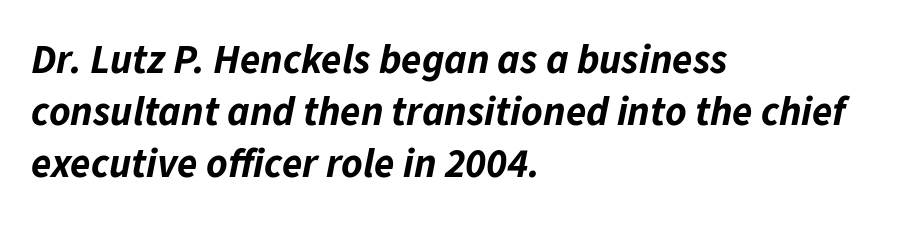
The image shows 41 px bold type, italic (leaning right); set left-aligned, normal line spacing (1.27x), normal letter spacing, not underlined; low stroke contrast and a medium x-height.
